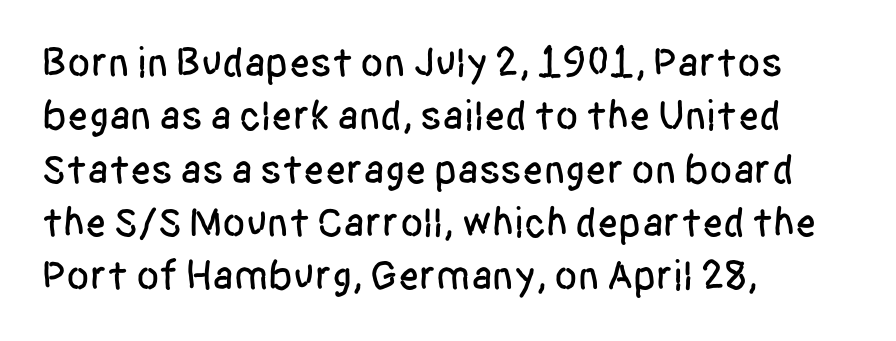
Q: Is the text italic (slanted)? A: No, it is upright.
Q: Is the typeface a serif or a sans-serif typeface? A: Sans-serif.
Q: Is the text underlined? A: No.
Q: How is the paragraph aligned? A: Left-aligned.
Q: Is the spacing between letters normal or unusually wide? A: Normal.
Q: Is the spacing between lines tight, normal or loose? A: Normal.
Q: Width (condensed, normal, or wide)? A: Condensed.
Q: Stroke contrast? A: Low.
Q: x-height? A: Large.
Q: Monospaced? A: No.
